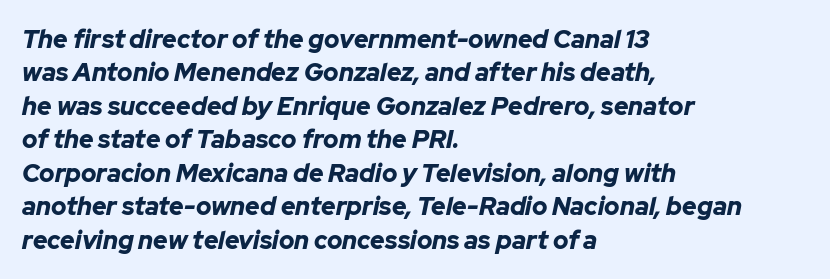
The foot of each line stays bare and open. Chunky letters — that's bold for sure. The face used here is rendered with its standard letterfit. Tall strokes in this sample are angled rather than plumb. These lines sit exactly where default settings would place them.
